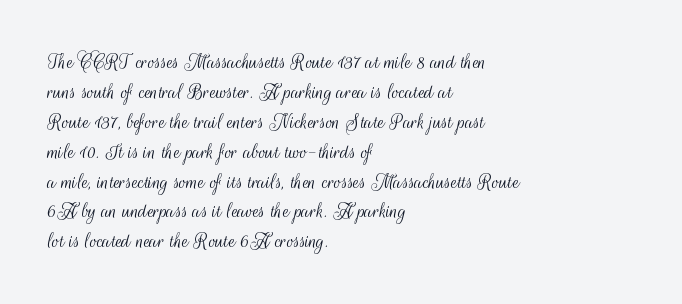
The lines are quadded left. The font sits on the lighter half of the weight spectrum, regular included. Tracking here is standard; glyphs follow each other at the usual distance. Rule under the text: the space is simply empty.
